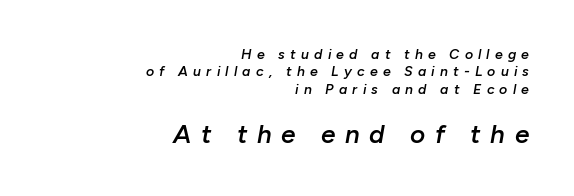
Q: Is the text bold? A: Semi-bold.
Q: Is the text italic (slanted)? A: Yes, it leans right by about 10 degrees.
Q: Is the text underlined? A: No.
Q: How is the paragraph aligned? A: Right-aligned.
Q: Is the spacing between letters normal or unusually wide? A: Unusually wide.
Q: Is the spacing between lines tight, normal or loose? A: Normal.
Q: Which block of text is set in a larger size, the first (top) or the second (bottom)? A: The second (bottom) one.
